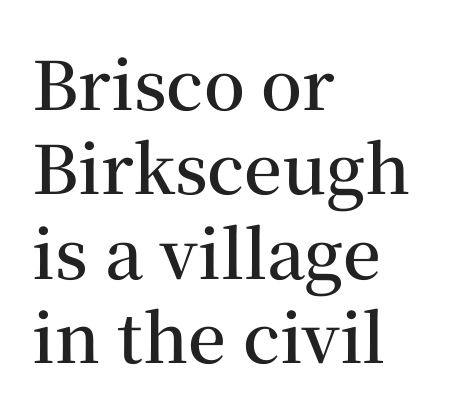
Designer's note — italics off, roman on. Nobody touched the tracking dial on this one. The rag falls on the right side of this text block. Leading: standard. Do the characters align in a grid? No, the font is proportional. The string is rendered with underlining switched off.
